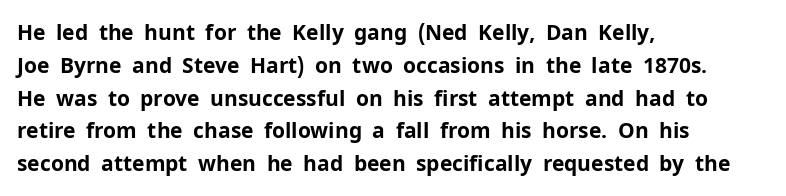
Q: Is the text bold? A: Yes.
Q: Is the text italic (slanted)? A: No, it is upright.
Q: Is the text underlined? A: No.
Q: How is the paragraph aligned? A: Left-aligned.
Q: Is the spacing between letters normal or unusually wide? A: Normal.
Q: Is the spacing between lines tight, normal or loose? A: Normal.
